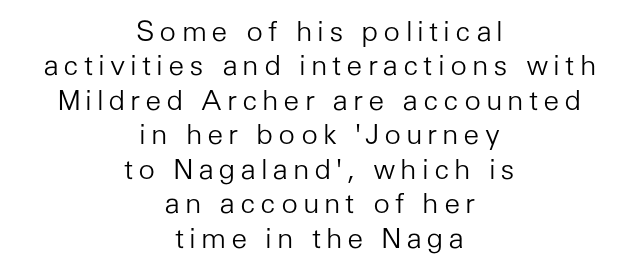
The image shows 28 px light sans-serif type, upright; set centered, line spacing 1.23x, not underlined; low stroke contrast and a medium x-height.
